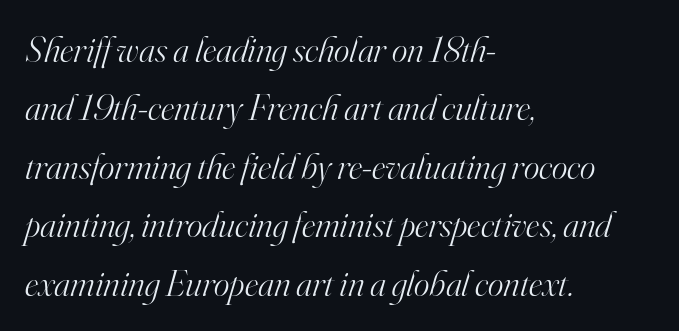
The image shows 37 px light serif type, italic (leaning right); set left-aligned, normal line spacing (1.58x), normal letter spacing, not underlined; high stroke contrast and a small x-height.
